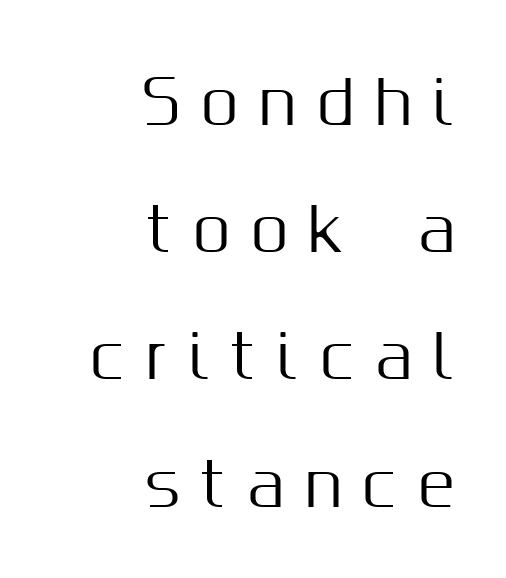
{"serif": "no", "italic": "no", "width": "normal", "stroke_contrast": "medium", "x_height": "medium", "monospaced": "no", "underline": "no", "align": "right", "line_spacing": "loose", "line_spacing_ratio": 2.12, "letter_spacing": "wide", "letter_spacing_em": 0.36, "glyph_px": 60}
